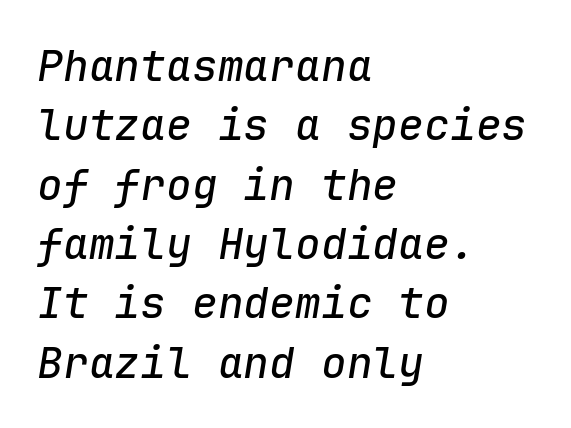
The line texture is even and compact thanks to regular tracking. This rendering uses left alignment, leaving the right contour irregular. The lines sit at an ordinary, default distance from one another. Compared with ordinary roman type, these characters are visibly tilted. Each letter, wide or thin by design, is forced into the same width here.
